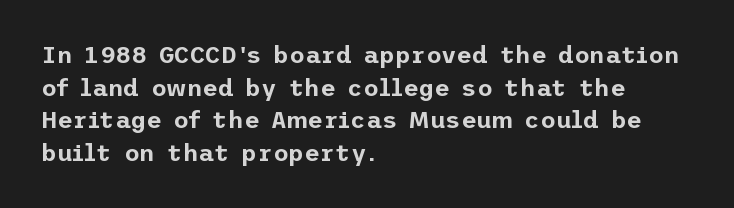
Q: Is the text italic (slanted)? A: No, it is upright.
Q: Is the text underlined? A: No.
Q: How is the paragraph aligned? A: Left-aligned.
Q: Is the spacing between letters normal or unusually wide? A: Normal.
Q: Is the spacing between lines tight, normal or loose? A: Normal.
